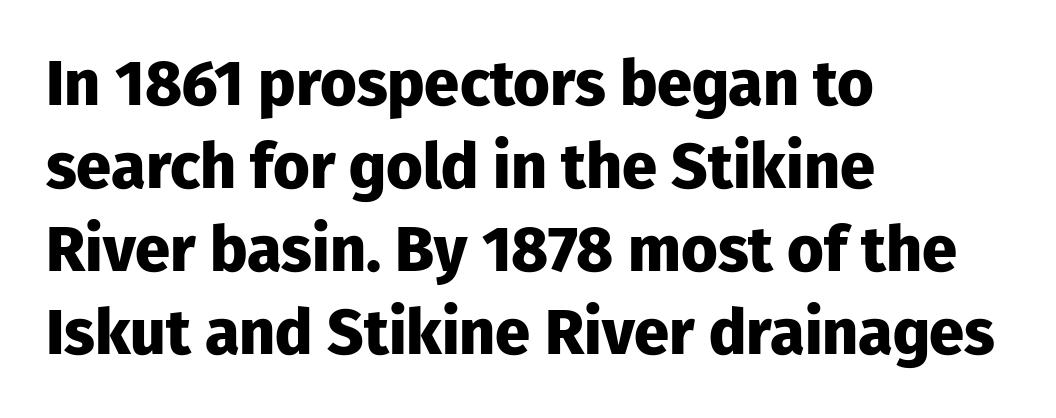
{"serif": "no", "italic": "no", "bold": "yes", "weight": "heavy", "width": "normal", "stroke_contrast": "low", "x_height": "medium", "monospaced": "no", "underline": "no", "align": "left", "line_spacing": "normal", "line_spacing_ratio": 1.32, "letter_spacing": "normal", "letter_spacing_em": 0.0, "glyph_px": 63}
